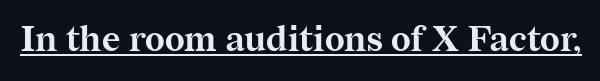
Q: Is the text bold? A: Yes.
Q: Is the text italic (slanted)? A: No, it is upright.
Q: Is the typeface a serif or a sans-serif typeface? A: Serif.
Q: Is the text underlined? A: Yes.
Q: Is the spacing between letters normal or unusually wide? A: Normal.
Q: Width (condensed, normal, or wide)? A: Normal.
Q: Stroke contrast? A: Medium.
Q: x-height? A: Medium.
Q: Monospaced? A: No.
